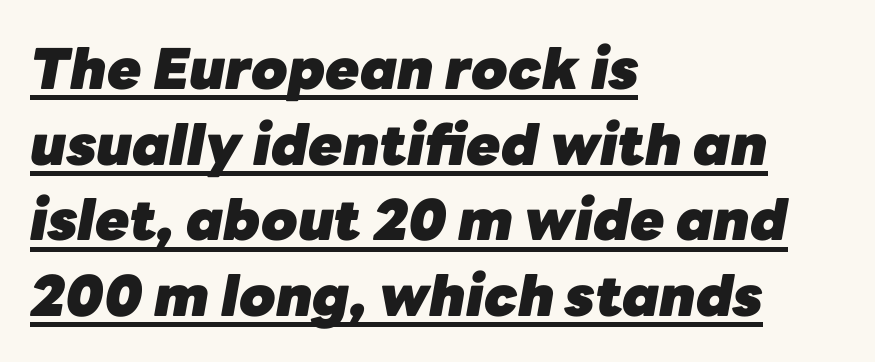
{"italic": "yes", "lean": "right", "slant_degrees": 10, "bold": "yes", "weight": "heavy", "width": "normal", "stroke_contrast": "low", "x_height": "medium", "monospaced": "no", "underline": "yes", "align": "left", "line_spacing": "normal", "line_spacing_ratio": 1.35, "letter_spacing": "normal", "letter_spacing_em": 0.0, "glyph_px": 56}
